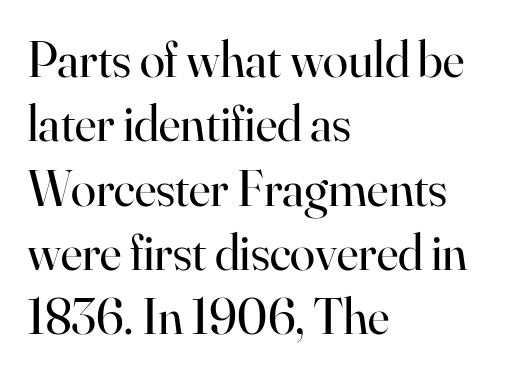
{"serif": "yes", "italic": "no", "bold": "no", "weight": "regular", "width": "normal", "stroke_contrast": "high", "x_height": "small", "monospaced": "no", "underline": "no", "align": "left", "line_spacing": "normal", "line_spacing_ratio": 1.26, "letter_spacing": "normal", "letter_spacing_em": 0.0, "glyph_px": 51}
